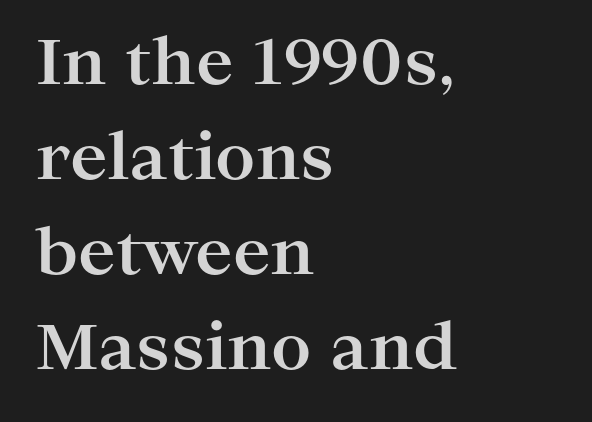
The image shows 63 px bold, wide serif type, upright; set left-aligned, normal line spacing (1.51x), normal letter spacing, not underlined; high stroke contrast and a medium x-height.
